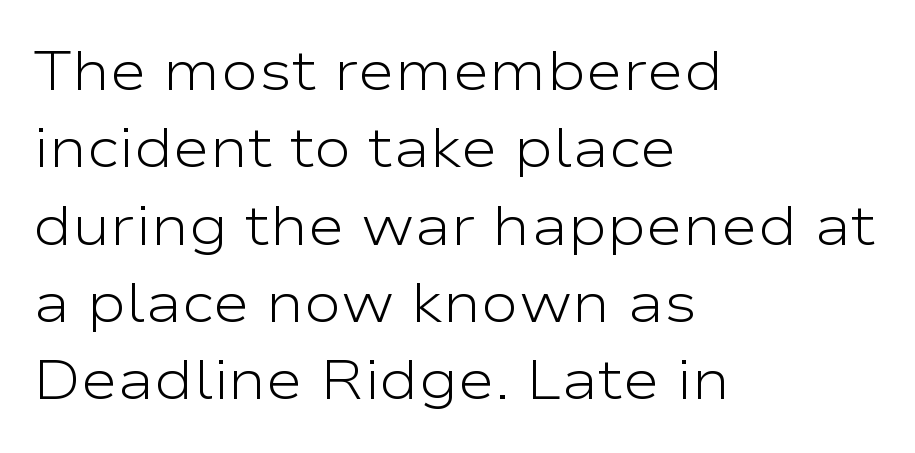
Q: Is the text bold? A: No.
Q: Is the text italic (slanted)? A: No, it is upright.
Q: Is the typeface a serif or a sans-serif typeface? A: Sans-serif.
Q: Is the text underlined? A: No.
Q: How is the paragraph aligned? A: Left-aligned.
Q: Is the spacing between letters normal or unusually wide? A: Normal.
Q: Is the spacing between lines tight, normal or loose? A: Normal.
Q: Width (condensed, normal, or wide)? A: Wide.
Q: Stroke contrast? A: Low.
Q: x-height? A: Medium.
Q: Monospaced? A: No.
